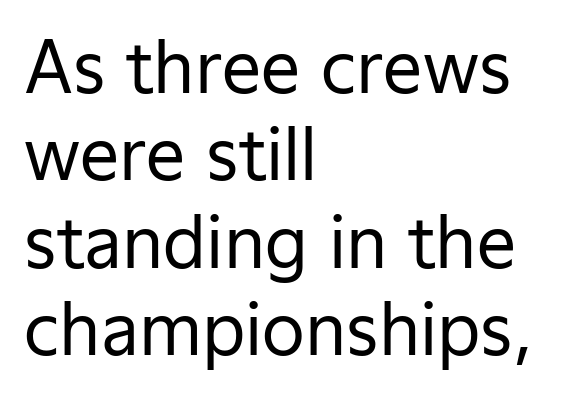
{"serif": "no", "italic": "no", "bold": "no", "weight": "regular", "width": "normal", "stroke_contrast": "low", "x_height": "medium", "monospaced": "no", "underline": "no", "align": "left", "line_spacing": "normal", "line_spacing_ratio": 1.25, "letter_spacing": "normal", "letter_spacing_em": 0.0, "glyph_px": 70}
